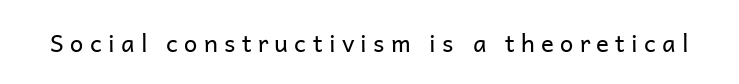
{"italic": "no", "bold": "no", "underline": "no", "letter_spacing": "wide", "letter_spacing_em": 0.26, "glyph_px": 24}
